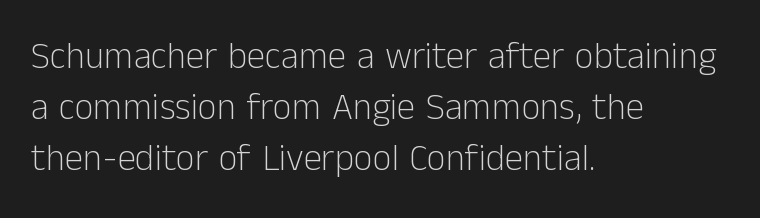
{"serif": "no", "italic": "no", "bold": "no", "weight": "light", "width": "normal", "stroke_contrast": "low", "x_height": "medium", "monospaced": "no", "underline": "no", "align": "left", "line_spacing": "normal", "line_spacing_ratio": 1.38, "letter_spacing": "normal", "letter_spacing_em": 0.0, "glyph_px": 37}
